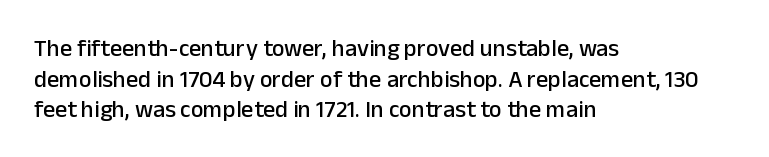
Q: Is the text italic (slanted)? A: No, it is upright.
Q: Is the text underlined? A: No.
Q: How is the paragraph aligned? A: Left-aligned.
Q: Is the spacing between letters normal or unusually wide? A: Normal.
Q: Is the spacing between lines tight, normal or loose? A: Normal.
